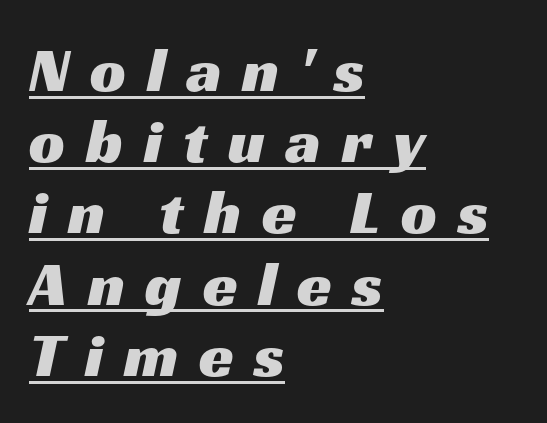
Grotesque or geometric, the face here clearly has no serifs. Whoever set this chose condensed vertical rhythm over breathing room. Each line of the rendering has a horizontal stroke beneath the glyphs. Do the characters align in a grid? No, the font is proportional. The ragged edge is on the right, which tells us the setting is flush left.
